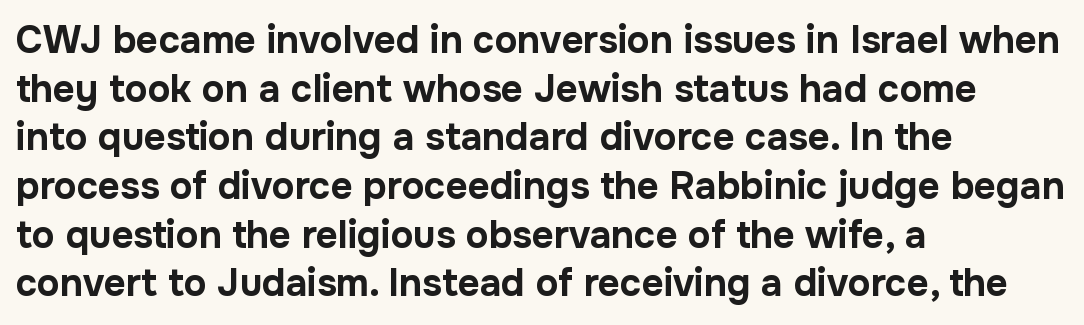
Q: Is the text bold? A: Yes.
Q: Is the text italic (slanted)? A: No, it is upright.
Q: Is the typeface a serif or a sans-serif typeface? A: Sans-serif.
Q: Is the text underlined? A: No.
Q: How is the paragraph aligned? A: Left-aligned.
Q: Is the spacing between letters normal or unusually wide? A: Normal.
Q: Is the spacing between lines tight, normal or loose? A: Normal.
Q: Width (condensed, normal, or wide)? A: Normal.
Q: Stroke contrast? A: Low.
Q: x-height? A: Medium.
Q: Monospaced? A: No.
